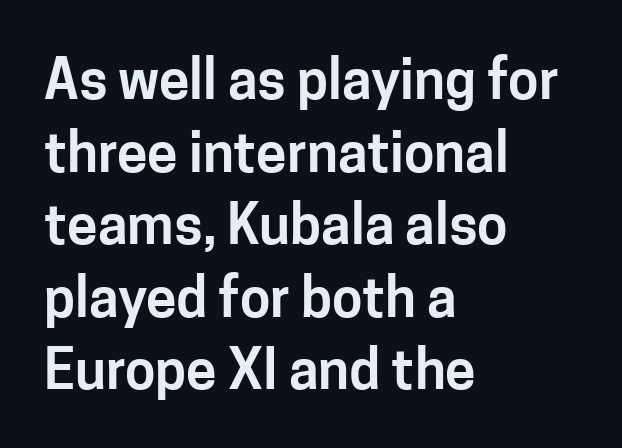
{"serif": "no", "italic": "no", "width": "normal", "stroke_contrast": "low", "x_height": "medium", "monospaced": "no", "underline": "no", "align": "left", "line_spacing": "normal", "line_spacing_ratio": 1.32, "letter_spacing": "normal", "letter_spacing_em": 0.0, "glyph_px": 55}
